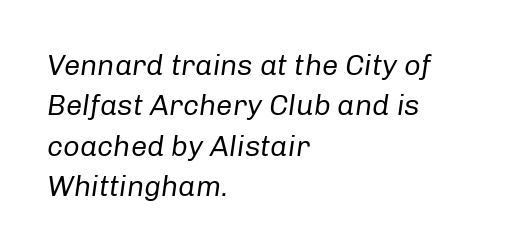
The image shows 29 px regular-weight type, italic (leaning right); set left-aligned, normal line spacing (1.39x), normal letter spacing, not underlined; low stroke contrast and a medium x-height.
